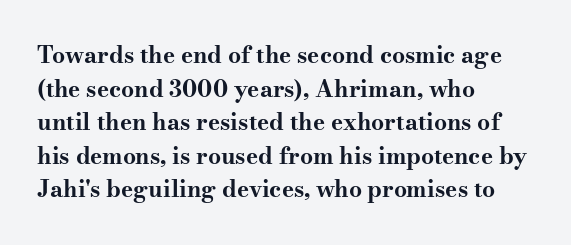
The image shows 23 px bold type, upright; set left-aligned, normal line spacing (1.46x), normal letter spacing, not underlined.
